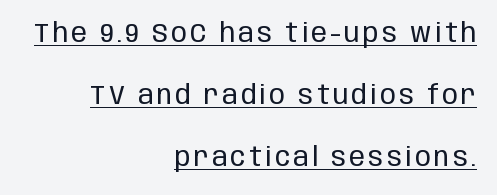
The image shows 26 px text type, upright; set right-aligned, loose line spacing (2.39x), underlined.
